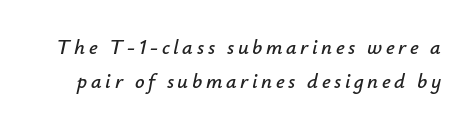
Q: Is the text italic (slanted)? A: Yes, it leans right by about 12 degrees.
Q: Is the text underlined? A: No.
Q: Is the spacing between lines tight, normal or loose? A: Normal.
